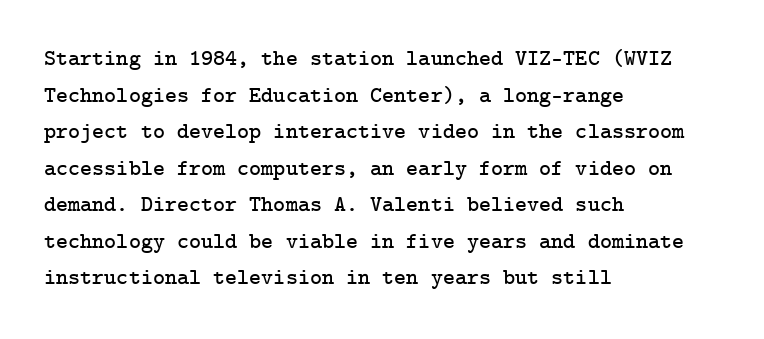
The image shows 23 px text type, upright; set left-aligned, normal line spacing (1.59x), normal letter spacing, not underlined.
